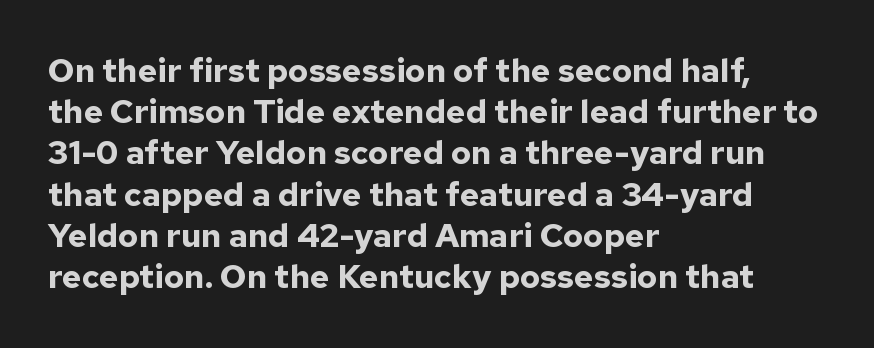
If you measured baseline to baseline, you'd find a middling distance. Each glyph is drawn with heavy, bold strokes. Varying glyph widths throughout — classic text-font behaviour. Leftover space on each line is placed entirely after the last word. Designer's note — italics off, roman on. Rule under the text: the space is simply empty.
